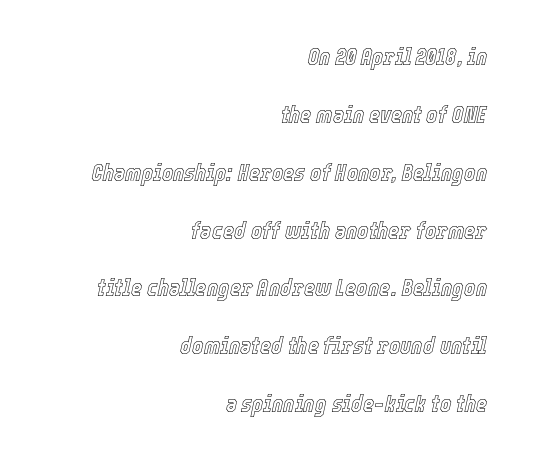
The image shows 24 px text type, italic (leaning right); set right-aligned, loose line spacing (2.41x), normal letter spacing, not underlined.
